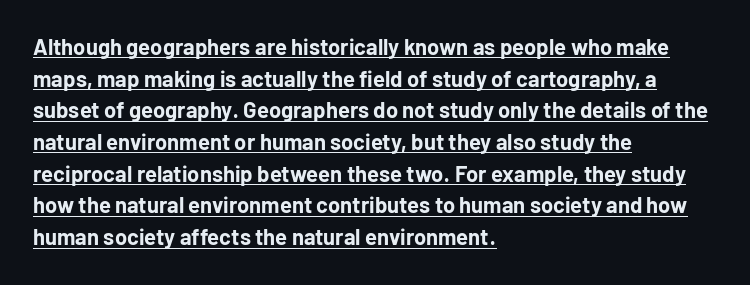
{"italic": "no", "bold": "yes", "underline": "yes", "align": "left", "line_spacing": "normal", "line_spacing_ratio": 1.44, "letter_spacing": "normal", "letter_spacing_em": 0.0, "glyph_px": 22}
